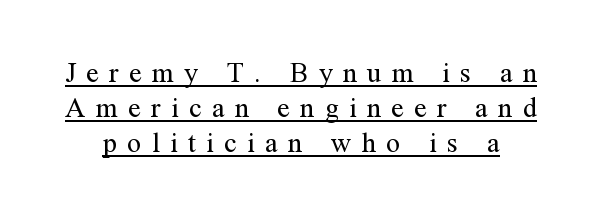
Is this a fixed-width face? No — the glyphs have proportional, varying widths. Glyph-to-glyph distance is far greater than everyday printed text. Style check: upright. Underlining? Definitely there. Each stroke keeps to a modest, everyday thickness or less. Examine the stroke ends and you'll spot serifs.
